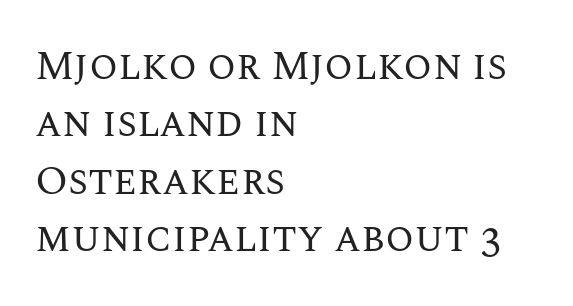
The lines sit at an ordinary, default distance from one another. Here the designer chose a conventional face with non-uniform glyph widths. Underlining? Definitely not there. Nope, not italic — everything's standing straight.
